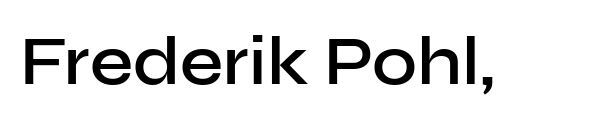
Q: Is the text bold? A: Semi-bold.
Q: Is the text italic (slanted)? A: No, it is upright.
Q: Is the typeface a serif or a sans-serif typeface? A: Sans-serif.
Q: Is the text underlined? A: No.
Q: Is the spacing between letters normal or unusually wide? A: Normal.
Q: Width (condensed, normal, or wide)? A: Normal.
Q: Stroke contrast? A: Low.
Q: x-height? A: Medium.
Q: Monospaced? A: No.
